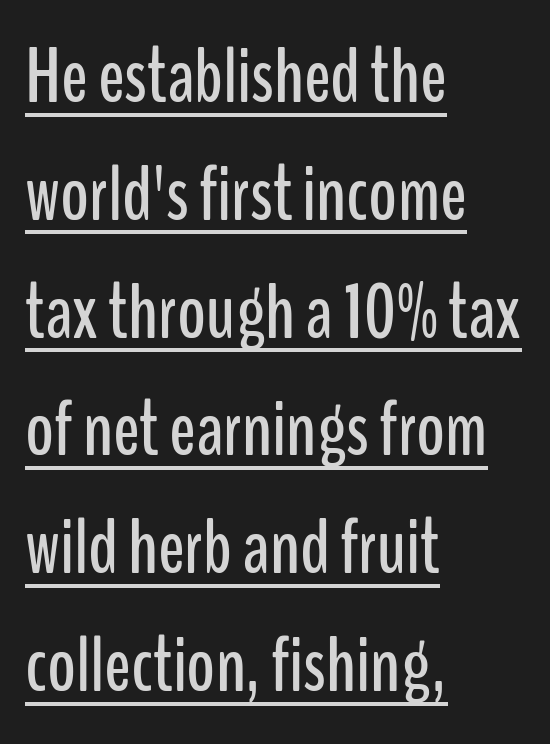
The image shows 78 px condensed sans-serif type, upright; set left-aligned, normal line spacing (1.51x), normal letter spacing, underlined; low stroke contrast and a medium x-height.
